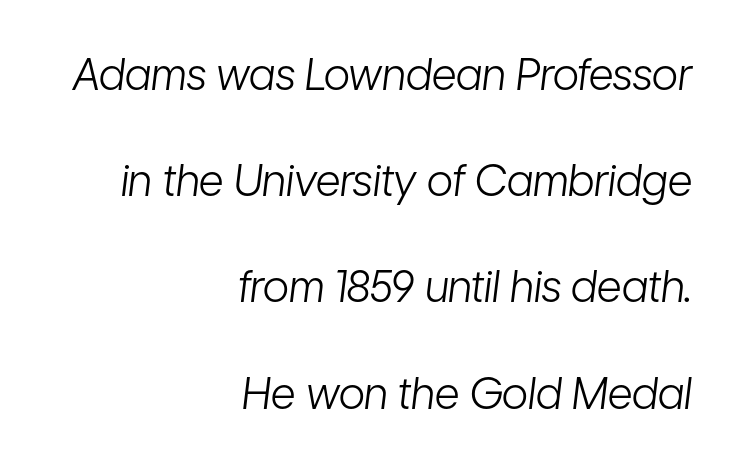
Looks like regular typesetting: each glyph gets only the width it needs. Rendered with sloped, italic letterforms. The strokes carry an ordinary text weight at most. Anything drawn beneath the words? Only blank space. The rendering anchors every line to the right-hand side. The horizontal fit of the characters is conventional and even.
